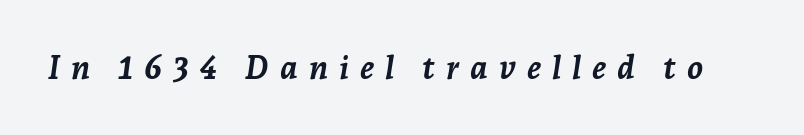
The image shows 32 px semibold type, italic (leaning right); set unusually wide letter spacing (+0.34 em), not underlined; low stroke contrast and a medium x-height.
